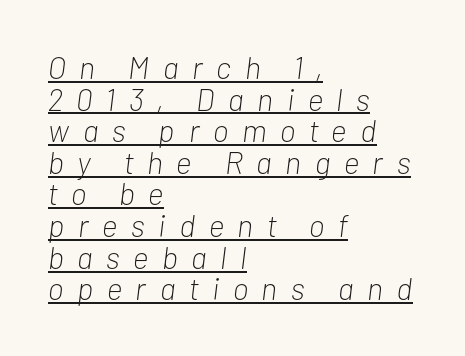
Q: Is the text bold? A: No.
Q: Is the text italic (slanted)? A: Yes, it leans right by about 7 degrees.
Q: Is the text underlined? A: Yes.
Q: How is the paragraph aligned? A: Left-aligned.
Q: Is the spacing between letters normal or unusually wide? A: Unusually wide.
Q: Is the spacing between lines tight, normal or loose? A: Tight.
Q: Width (condensed, normal, or wide)? A: Condensed.
Q: Stroke contrast? A: Low.
Q: x-height? A: Medium.
Q: Monospaced? A: No.
